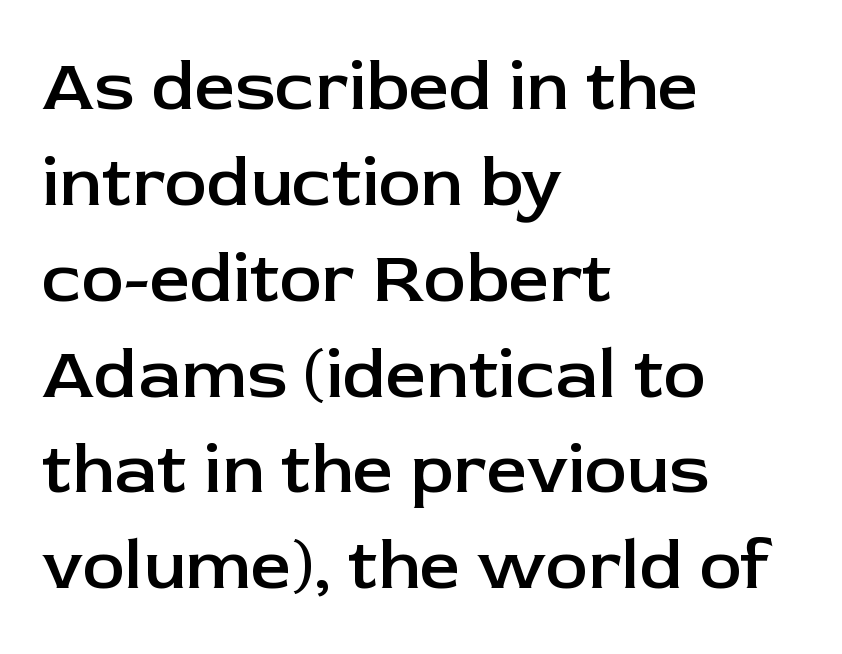
Does the leading feel generous? No, just average. The space directly below the letters is spotless. Proportional: the letters do not fall into vertical columns. The letterforms sit shoulder to shoulder at normal distance. A student would call this left alignment; a typographer would say flush left, rag right.
